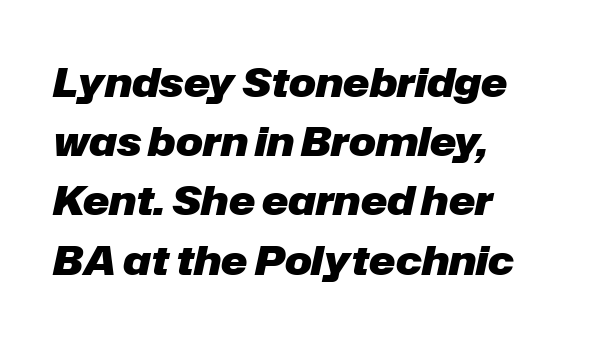
{"italic": "yes", "lean": "right", "slant_degrees": 12, "bold": "yes", "weight": "heavy", "width": "normal", "stroke_contrast": "low", "x_height": "medium", "monospaced": "no", "underline": "no", "align": "left", "line_spacing": "normal", "line_spacing_ratio": 1.48, "letter_spacing": "normal", "letter_spacing_em": 0.0, "glyph_px": 40}
